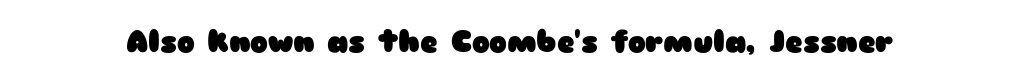
This rendering features lettering with no underline. Serif or sans? Sans — the stroke terminals are bare. This sample uses plain, unmodified letter spacing. These lines carry a lot of weight — the face is fully bold. The type sits square on the baseline with zero lean. Looks like regular typesetting: each glyph gets only the width it needs.
